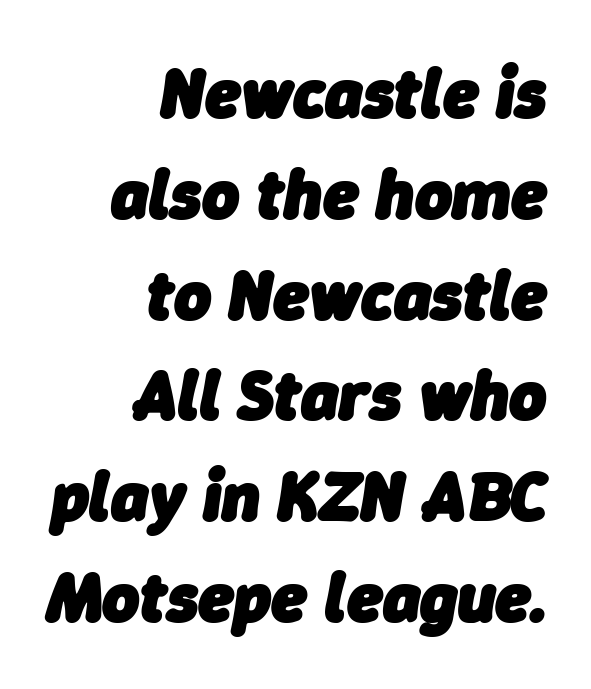
Q: Is the text bold? A: Yes.
Q: Is the text italic (slanted)? A: Yes, it leans right by about 9 degrees.
Q: Is the text underlined? A: No.
Q: How is the paragraph aligned? A: Right-aligned.
Q: Is the spacing between letters normal or unusually wide? A: Normal.
Q: Is the spacing between lines tight, normal or loose? A: Normal.
Q: Width (condensed, normal, or wide)? A: Normal.
Q: Stroke contrast? A: Low.
Q: x-height? A: Medium.
Q: Monospaced? A: No.
